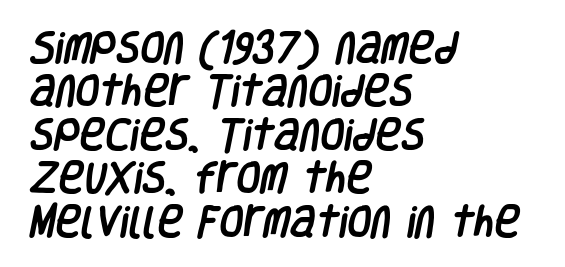
{"serif": "no", "width": "condensed", "stroke_contrast": "low", "x_height": "large", "monospaced": "no", "underline": "no", "align": "left", "line_spacing_ratio": 1.24, "letter_spacing": "normal", "letter_spacing_em": 0.0, "glyph_px": 35}
